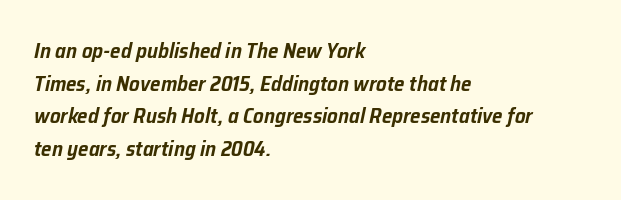
Q: Is the text italic (slanted)? A: Yes, it leans right by about 12 degrees.
Q: Is the text underlined? A: No.
Q: How is the paragraph aligned? A: Left-aligned.
Q: Is the spacing between letters normal or unusually wide? A: Normal.
Q: Is the spacing between lines tight, normal or loose? A: Normal.
